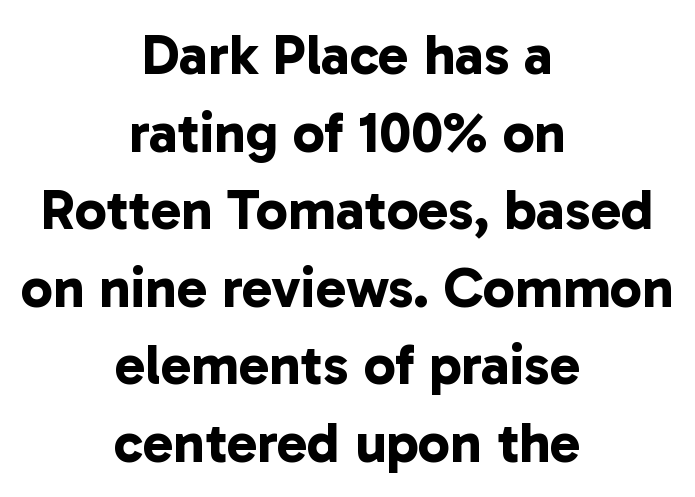
The paragraph shown floats in the horizontal middle. The glyphs are unaccompanied by any horizontal stroke below them. Students, note that the glyphs here touch the page at normal intervals. The leading is moderate, giving the passage an even texture. To sum up the face: it is a sans, with no serifs.
